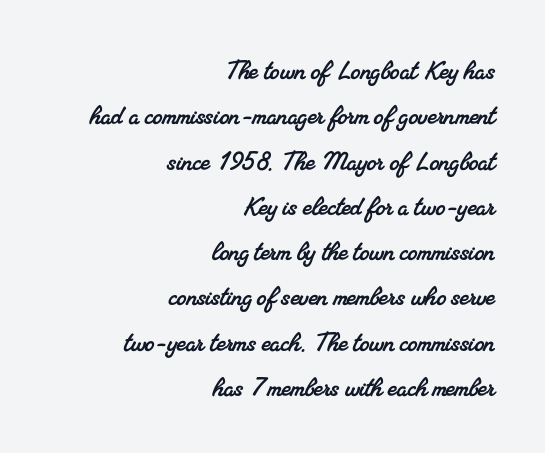
{"serif": "yes", "width": "normal", "stroke_contrast": "medium", "x_height": "small", "monospaced": "no", "underline": "no", "align": "right", "line_spacing": "normal", "line_spacing_ratio": 1.46, "letter_spacing": "normal", "letter_spacing_em": 0.0, "glyph_px": 31}
